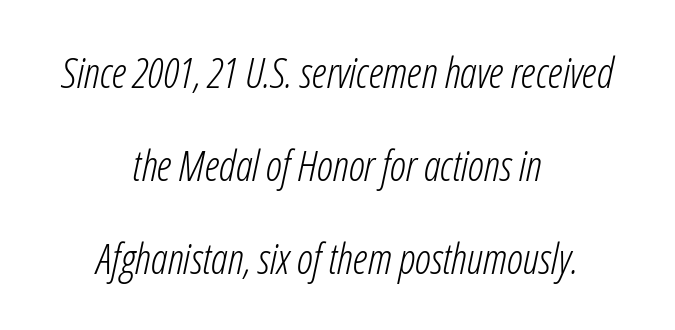
{"italic": "yes", "lean": "right", "slant_degrees": 12, "bold": "no", "weight": "light", "width": "condensed", "stroke_contrast": "low", "x_height": "medium", "monospaced": "no", "underline": "no", "align": "center", "line_spacing": "loose", "line_spacing_ratio": 2.21, "letter_spacing": "normal", "letter_spacing_em": 0.0, "glyph_px": 42}
